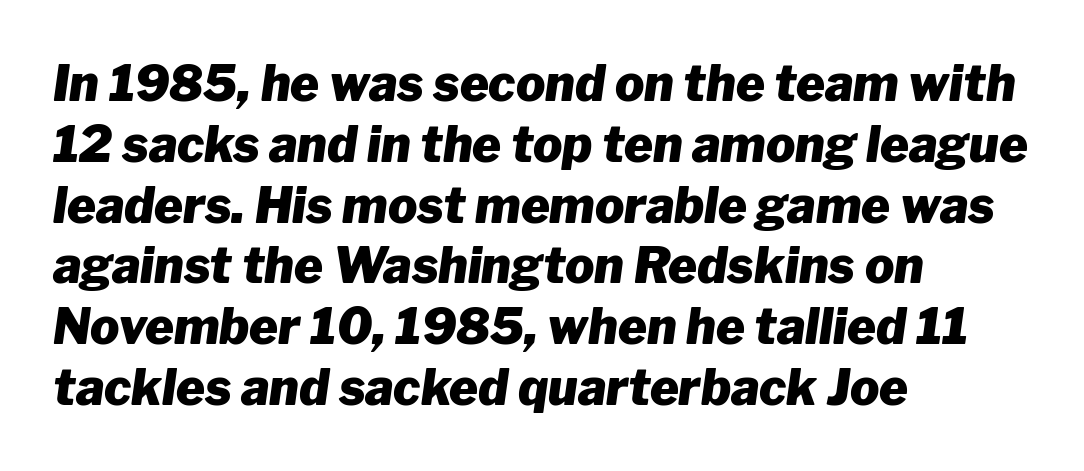
The passage shown is not underscored anywhere. Horizontal alignment here is leftward, the default for most running prose. Character widths vary here, with narrow letters taking less room than wide ones. Heavy, bold letterforms. Tracking here is standard; glyphs follow each other at the usual distance. Yep, that's italic — everything's leaning.
